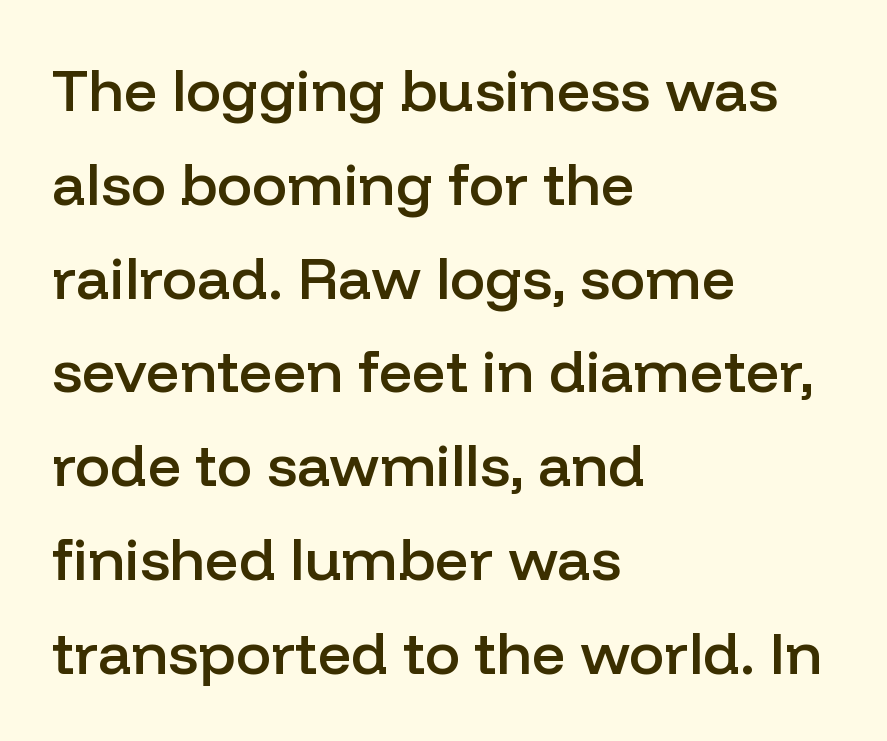
The image shows 59 px semibold sans-serif type, upright; set left-aligned, normal line spacing (1.59x), normal letter spacing, not underlined; low stroke contrast and a medium x-height.
